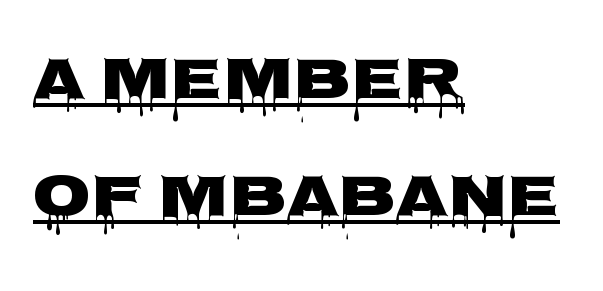
The image shows 60 px heavy, wide sans-serif type, upright; set left-aligned, loose line spacing (1.95x), normal letter spacing, underlined; low stroke contrast and a large x-height.
